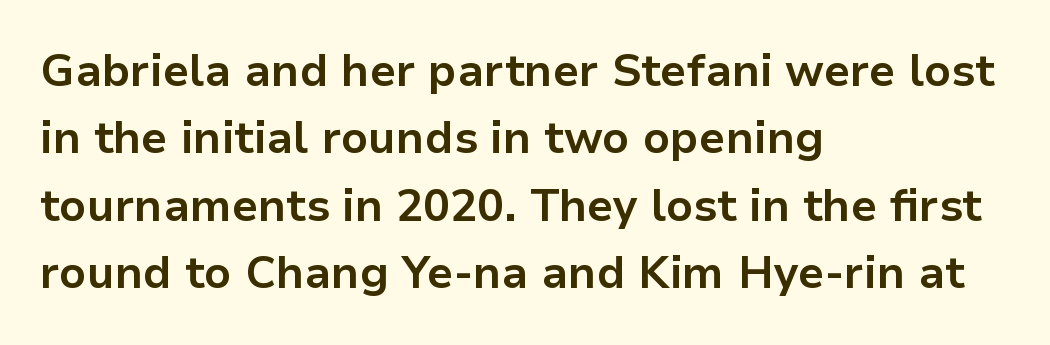
Q: Is the text bold? A: Yes.
Q: Is the text italic (slanted)? A: No, it is upright.
Q: Is the typeface a serif or a sans-serif typeface? A: Sans-serif.
Q: Is the text underlined? A: No.
Q: How is the paragraph aligned? A: Left-aligned.
Q: Is the spacing between letters normal or unusually wide? A: Normal.
Q: Is the spacing between lines tight, normal or loose? A: Normal.
Q: Width (condensed, normal, or wide)? A: Normal.
Q: Stroke contrast? A: Low.
Q: x-height? A: Medium.
Q: Monospaced? A: No.
